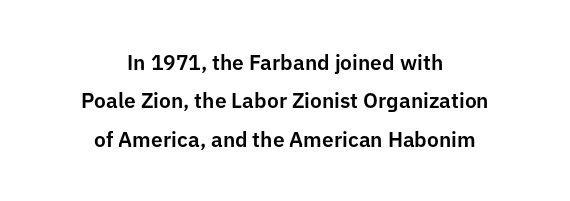
The specimen omits any rule beneath the text block's lines. The paragraph has two soft edges and a firm central axis. This rendering leaves character spacing at its baseline value. Ascenders rise straight up at ninety degrees.
